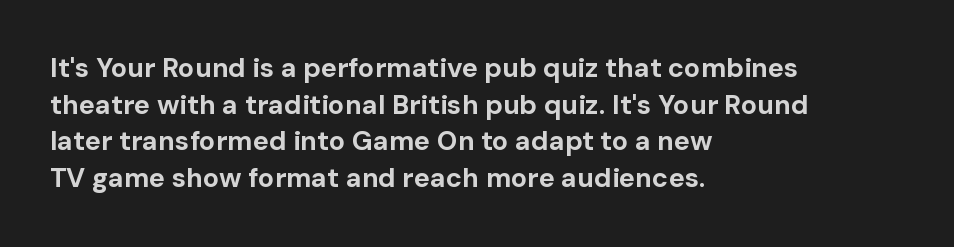
{"italic": "no", "bold": "yes", "underline": "no", "align": "left", "line_spacing": "normal", "line_spacing_ratio": 1.36, "letter_spacing": "normal", "letter_spacing_em": 0.0, "glyph_px": 27}
